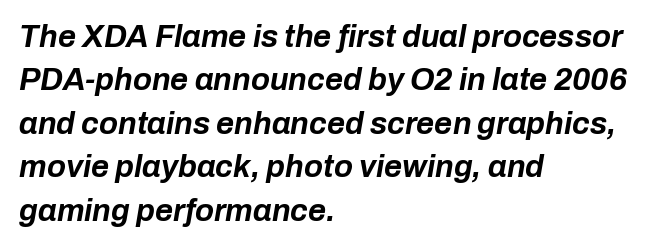
{"italic": "yes", "lean": "right", "slant_degrees": 10, "bold": "yes", "weight": "bold", "width": "normal", "stroke_contrast": "low", "x_height": "medium", "monospaced": "no", "underline": "no", "align": "left", "line_spacing": "normal", "line_spacing_ratio": 1.4, "letter_spacing": "normal", "letter_spacing_em": 0.0, "glyph_px": 31}
